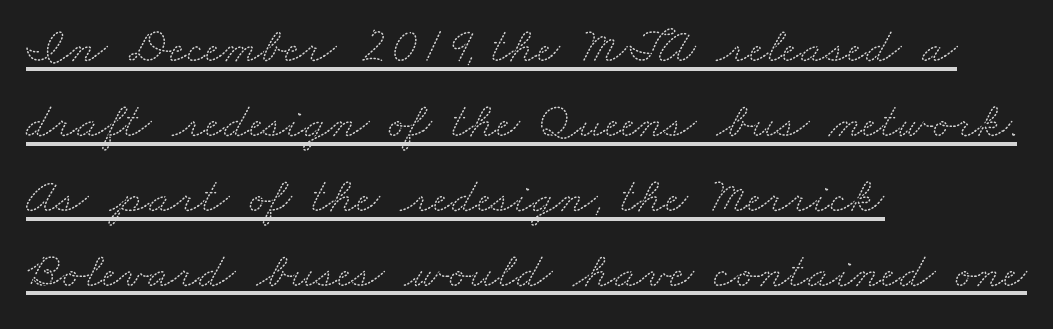
The image shows 51 px wide serif type; set left-aligned, normal line spacing (1.47x), normal letter spacing, underlined; medium stroke contrast and a small x-height.
